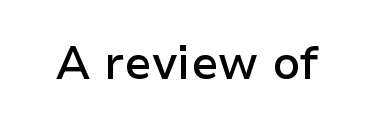
The image shows 46 px semibold sans-serif type, upright; set normal letter spacing, not underlined; low stroke contrast and a medium x-height.
